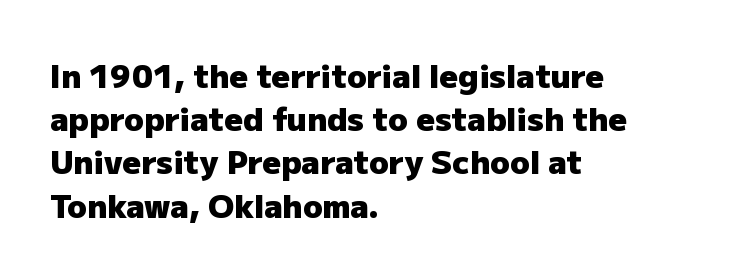
{"serif": "no", "italic": "no", "bold": "yes", "weight": "heavy", "width": "normal", "stroke_contrast": "low", "x_height": "medium", "monospaced": "no", "underline": "no", "align": "left", "line_spacing": "normal", "line_spacing_ratio": 1.35, "letter_spacing": "normal", "letter_spacing_em": 0.0, "glyph_px": 32}
